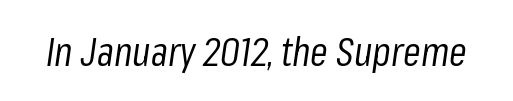
{"italic": "yes", "lean": "right", "slant_degrees": 8, "bold": "no", "weight": "regular", "width": "condensed", "stroke_contrast": "low", "x_height": "medium", "monospaced": "no", "underline": "no", "letter_spacing": "normal", "letter_spacing_em": 0.0, "glyph_px": 40}
